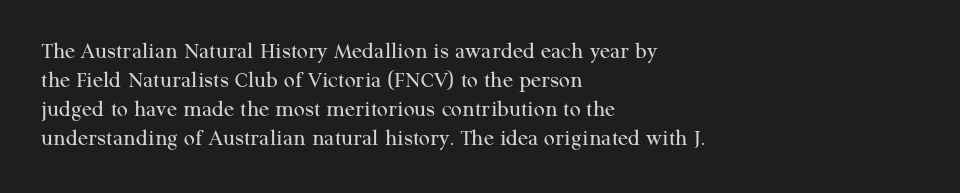
{"italic": "no", "bold": "no", "underline": "no", "align": "left", "line_spacing_ratio": 1.21, "letter_spacing": "normal", "letter_spacing_em": 0.0, "glyph_px": 24}
